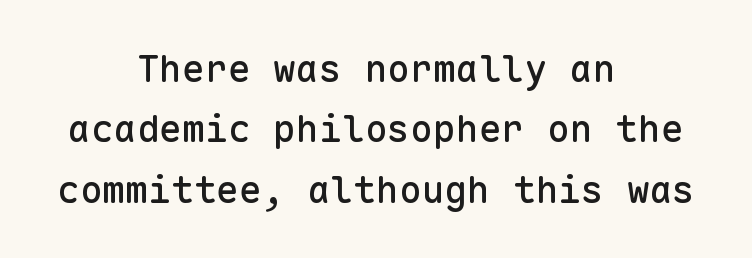
Q: Is the text italic (slanted)? A: No, it is upright.
Q: Is the typeface a serif or a sans-serif typeface? A: Sans-serif.
Q: Is the text underlined? A: No.
Q: How is the paragraph aligned? A: Centered.
Q: Is the spacing between letters normal or unusually wide? A: Normal.
Q: Is the spacing between lines tight, normal or loose? A: Normal.
Q: Width (condensed, normal, or wide)? A: Normal.
Q: Stroke contrast? A: Low.
Q: x-height? A: Medium.
Q: Monospaced? A: Yes.
